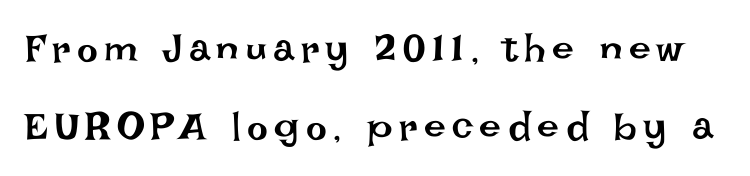
{"italic": "no", "bold": "no", "weight": "regular", "width": "normal", "stroke_contrast": "low", "x_height": "large", "monospaced": "no", "underline": "no", "line_spacing": "loose", "line_spacing_ratio": 2.01, "glyph_px": 39}
